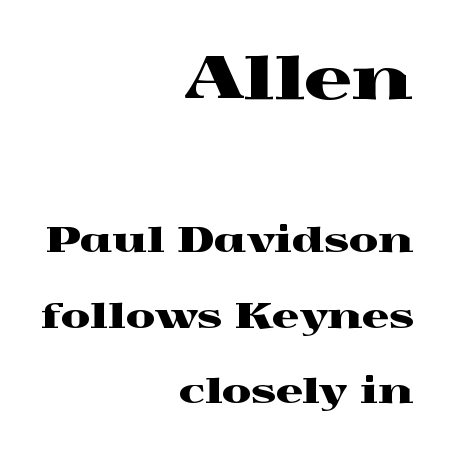
{"serif": "yes", "italic": "no", "width": "wide", "x_height": "medium", "monospaced": "no", "underline": "no", "align": "right", "line_spacing": "loose", "line_spacing_ratio": 2.22, "letter_spacing": "normal", "letter_spacing_em": 0.0, "larger_block": "first", "size_ratio": 1.74, "glyph_px": 59}
